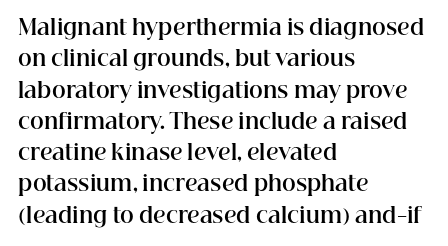
Q: Is the text bold? A: Yes.
Q: Is the text italic (slanted)? A: No, it is upright.
Q: Is the text underlined? A: No.
Q: How is the paragraph aligned? A: Left-aligned.
Q: Is the spacing between letters normal or unusually wide? A: Normal.
Q: Is the spacing between lines tight, normal or loose? A: Normal.
